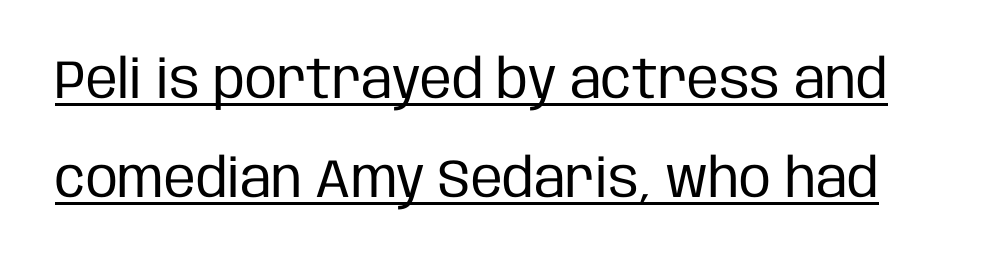
{"serif": "no", "italic": "no", "bold": "no", "weight": "regular", "width": "condensed", "stroke_contrast": "low", "x_height": "large", "monospaced": "no", "underline": "yes", "line_spacing_ratio": 1.84, "letter_spacing": "normal", "letter_spacing_em": 0.0, "glyph_px": 54}
